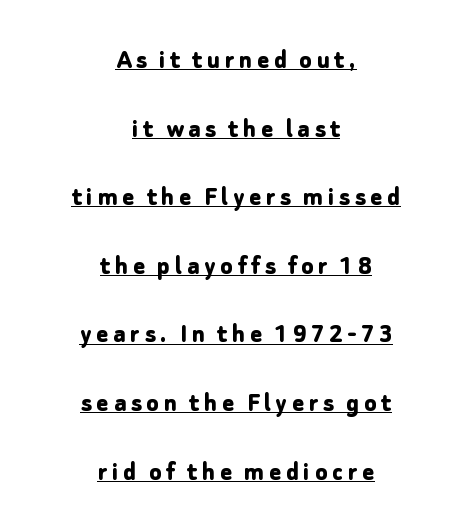
The image shows 28 px bold sans-serif type, upright; set centered, loose line spacing (2.45x), underlined; low stroke contrast and a medium x-height.
